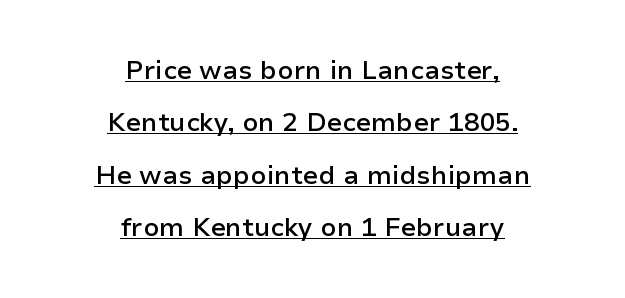
Q: Is the text bold? A: Semi-bold.
Q: Is the text italic (slanted)? A: No, it is upright.
Q: Is the text underlined? A: Yes.
Q: How is the paragraph aligned? A: Centered.
Q: Is the spacing between letters normal or unusually wide? A: Normal.
Q: Is the spacing between lines tight, normal or loose? A: Loose.
